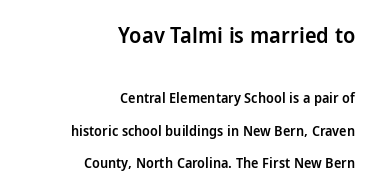
The image shows 22 px text type, upright; set right-aligned, loose line spacing (2.31x), normal letter spacing, not underlined; the first (top) block is 1.57x larger.
